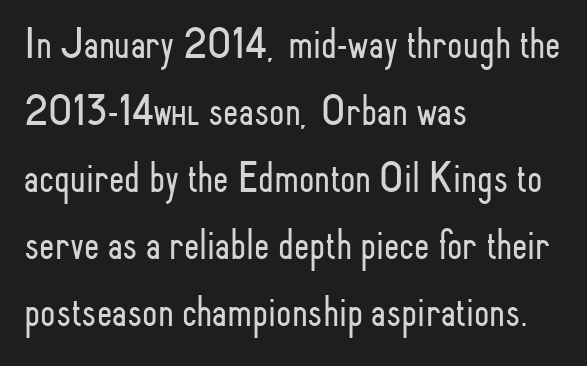
Every row of glyphs begins at an identical x-position on the left. Each new line begins a customary step beneath the previous one. This sample uses a sans-serif face. Ordinary non-slanted type is in use. Rule under the text: the space is simply empty.
